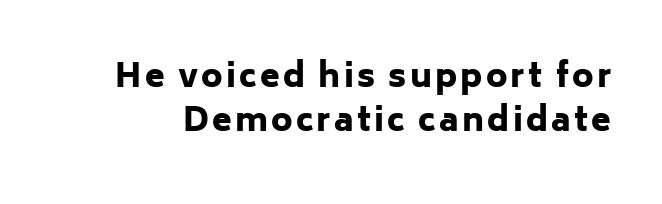
Examine the stroke ends and you'll find no serifs. No word sits above an underline. Honestly, the row spacing looks completely unremarkable. The font's upright variant was chosen for this text.
